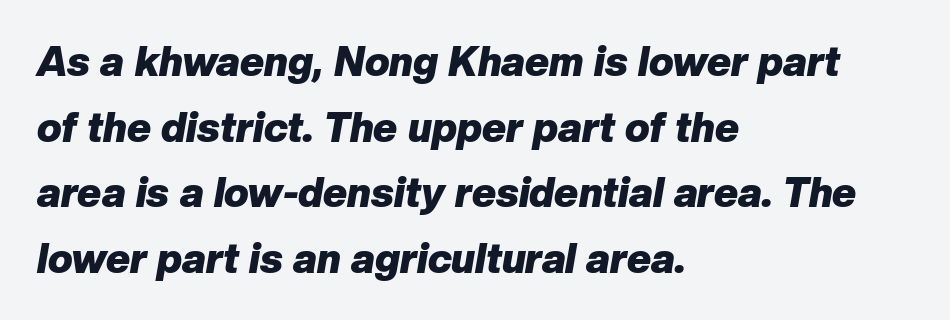
Spacing verdict: proportional, widths tailored to each character. Heavy, bold letterforms. Look at the tracking — it's just the regular setting, nothing added. Just letters on the line, the space beneath them empty.
